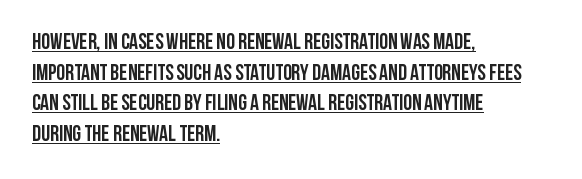
{"italic": "no", "bold": "yes", "underline": "yes", "align": "left", "line_spacing": "normal", "line_spacing_ratio": 1.39, "letter_spacing": "normal", "letter_spacing_em": 0.0, "glyph_px": 22}
